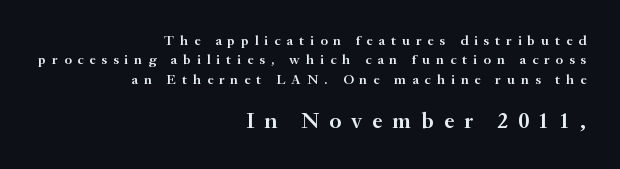
{"italic": "no", "bold": "semi", "underline": "no", "align": "right", "line_spacing": "normal", "line_spacing_ratio": 1.38, "letter_spacing": "wide", "letter_spacing_em": 0.43, "larger_block": "second", "size_ratio": 1.64, "glyph_px": 23}
